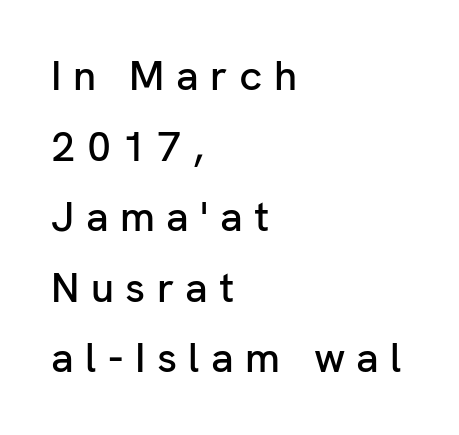
Words appear elongated and porous because spacing is wide. A normal amount of white space separates one row of letters from the next. The rendering uses natural spacing where letterforms have individual widths. Visually the block forms a straight wall on the left and a jagged coastline on the right. The zone under the glyphs is completely vacant. The letters carry no serifs — their stems end cleanly without finishing strokes.
